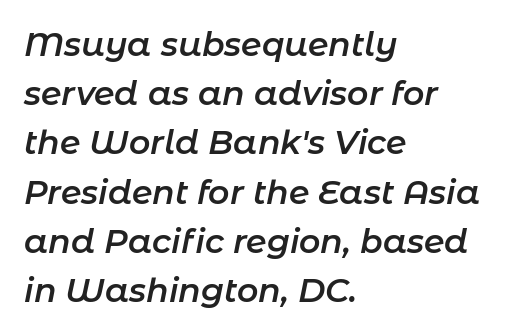
The image shows 33 px semibold type, italic (leaning right); set left-aligned, normal line spacing (1.49x), normal letter spacing, not underlined; low stroke contrast and a medium x-height.
